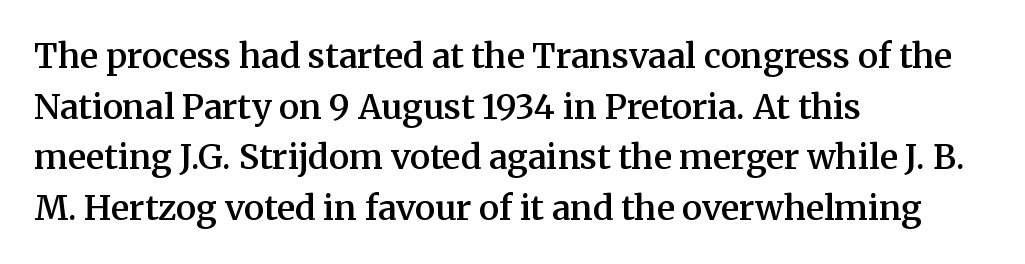
{"serif": "yes", "italic": "no", "bold": "semi", "weight": "semibold", "width": "normal", "stroke_contrast": "medium", "x_height": "medium", "monospaced": "no", "underline": "no", "align": "left", "line_spacing": "normal", "line_spacing_ratio": 1.49, "letter_spacing": "normal", "letter_spacing_em": 0.0, "glyph_px": 34}
